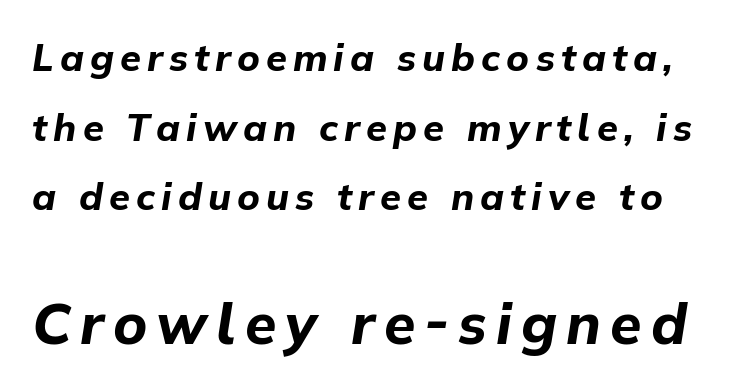
{"italic": "yes", "lean": "right", "slant_degrees": 9, "bold": "yes", "weight": "bold", "width": "normal", "stroke_contrast": "low", "x_height": "medium", "monospaced": "no", "underline": "no", "line_spacing_ratio": 1.83, "larger_block": "second", "size_ratio": 1.5, "glyph_px": 57}
